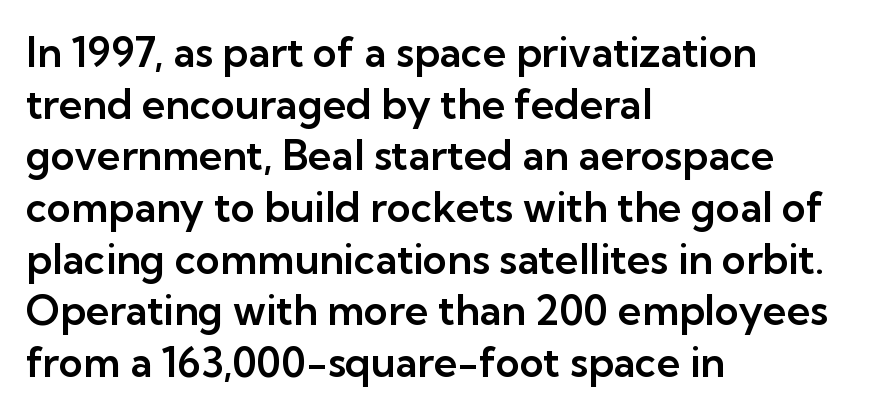
Is the letter spacing exaggerated? No — it looks like the ordinary default. The baseline area is clear. Every character sits straight up, as roman type does. Teacher's note: observe the even left margin — that is flush-left alignment. Spacing verdict: proportional, widths tailored to each character.
